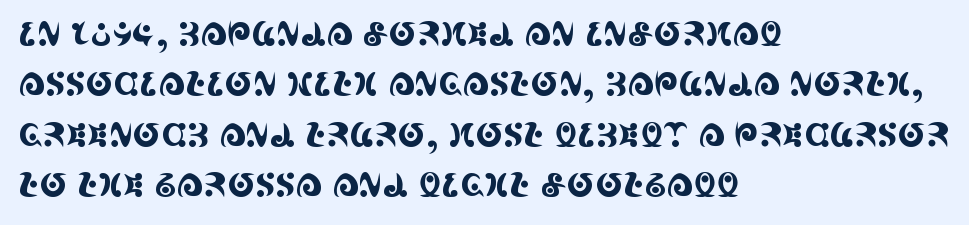
Q: Is the text italic (slanted)? A: No, it is upright.
Q: Is the typeface a serif or a sans-serif typeface? A: Serif.
Q: Is the text underlined? A: No.
Q: How is the paragraph aligned? A: Left-aligned.
Q: Is the spacing between letters normal or unusually wide? A: Normal.
Q: Is the spacing between lines tight, normal or loose? A: Normal.
Q: Width (condensed, normal, or wide)? A: Condensed.
Q: x-height? A: Large.
Q: Monospaced? A: No.
